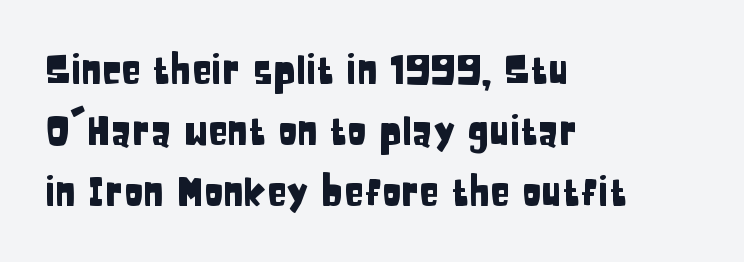
{"serif": "no", "italic": "no", "width": "condensed", "stroke_contrast": "low", "x_height": "large", "monospaced": "no", "underline": "no", "align": "left", "line_spacing": "normal", "line_spacing_ratio": 1.52, "letter_spacing": "normal", "letter_spacing_em": 0.0, "glyph_px": 40}
